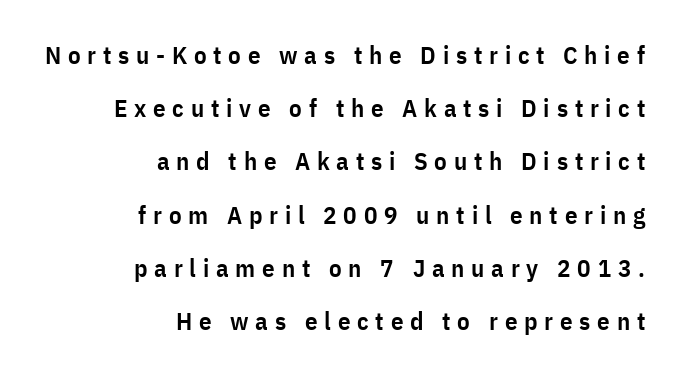
The image shows 25 px text type, upright; set right-aligned, loose line spacing (2.13x), unusually wide letter spacing (+0.27 em), not underlined.
